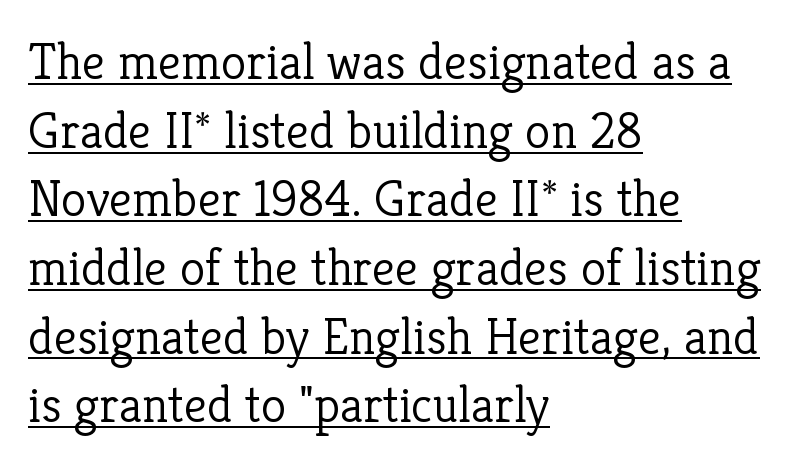
The image shows 52 px light serif type, upright; set left-aligned, normal line spacing (1.32x), normal letter spacing, underlined; low stroke contrast and a medium x-height.
